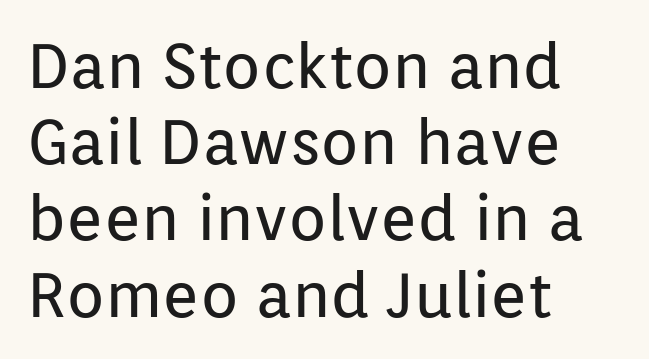
The image shows 63 px regular-weight sans-serif type, upright; set left-aligned, line spacing 1.21x, normal letter spacing, not underlined; low stroke contrast and a medium x-height.
